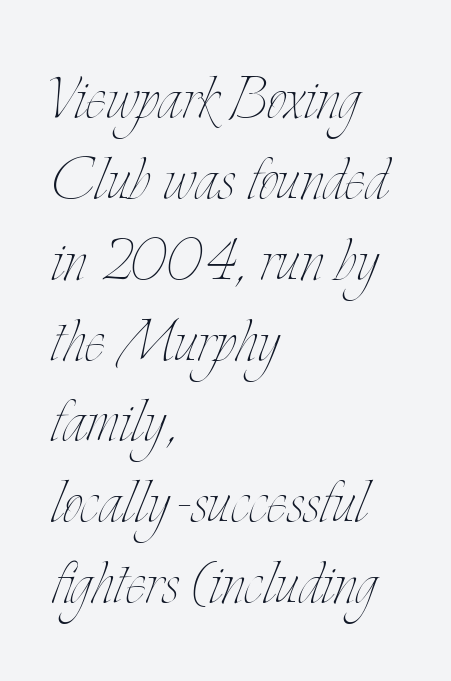
{"bold": "no", "weight": "thin", "width": "condensed", "stroke_contrast": "low", "x_height": "small", "monospaced": "no", "underline": "no", "align": "left", "line_spacing": "tight", "line_spacing_ratio": 1.05, "letter_spacing": "normal", "letter_spacing_em": 0.0, "glyph_px": 77}
